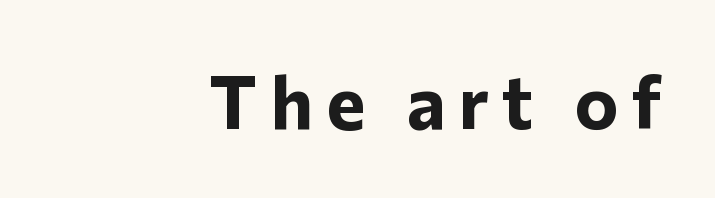
{"serif": "no", "italic": "no", "bold": "yes", "weight": "bold", "width": "normal", "stroke_contrast": "low", "x_height": "medium", "monospaced": "no", "underline": "no", "align": "right", "glyph_px": 74}
